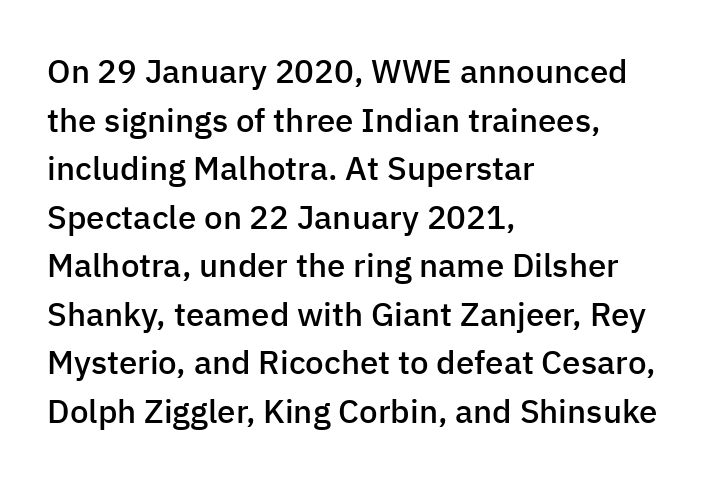
Q: Is the text bold? A: Semi-bold.
Q: Is the text italic (slanted)? A: No, it is upright.
Q: Is the typeface a serif or a sans-serif typeface? A: Sans-serif.
Q: Is the text underlined? A: No.
Q: How is the paragraph aligned? A: Left-aligned.
Q: Is the spacing between letters normal or unusually wide? A: Normal.
Q: Is the spacing between lines tight, normal or loose? A: Normal.
Q: Width (condensed, normal, or wide)? A: Normal.
Q: Stroke contrast? A: Low.
Q: x-height? A: Medium.
Q: Monospaced? A: No.
